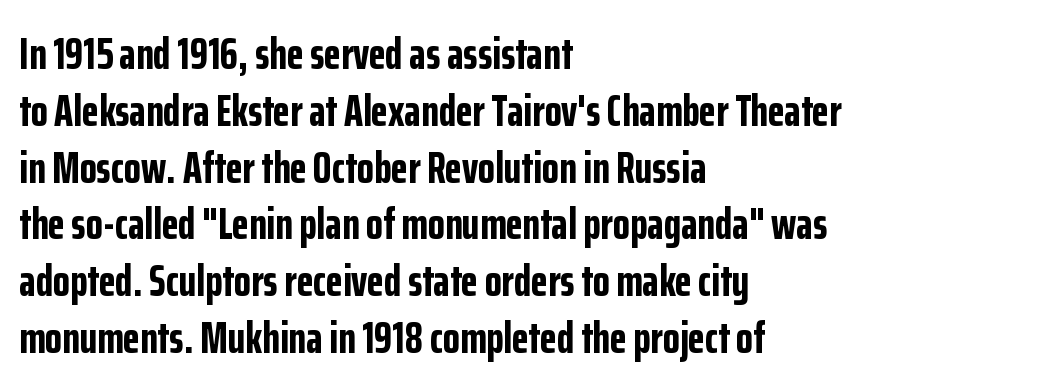
The image shows 44 px bold, condensed sans-serif type, upright; set left-aligned, normal line spacing (1.29x), normal letter spacing, not underlined; low stroke contrast and a medium x-height.
